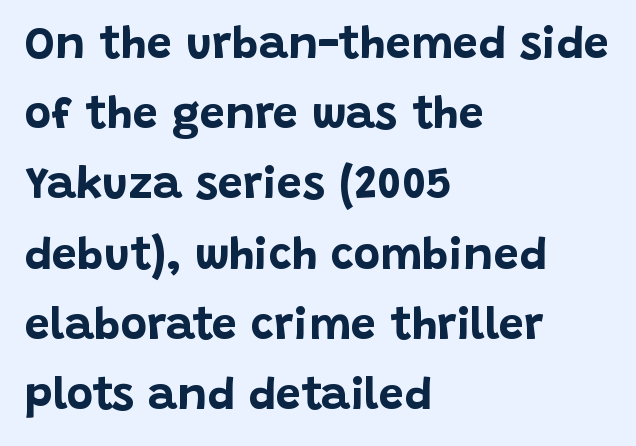
{"serif": "no", "italic": "no", "bold": "yes", "weight": "bold", "width": "normal", "stroke_contrast": "low", "x_height": "large", "monospaced": "no", "underline": "no", "align": "left", "line_spacing": "normal", "line_spacing_ratio": 1.56, "letter_spacing": "normal", "letter_spacing_em": 0.0, "glyph_px": 45}
